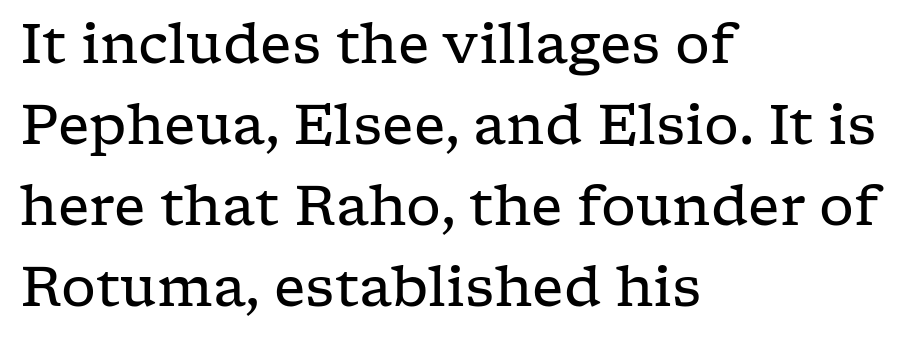
{"serif": "yes", "italic": "no", "bold": "no", "weight": "regular", "width": "wide", "stroke_contrast": "low", "x_height": "medium", "monospaced": "no", "underline": "no", "align": "left", "line_spacing": "normal", "line_spacing_ratio": 1.47, "letter_spacing": "normal", "letter_spacing_em": 0.0, "glyph_px": 55}
